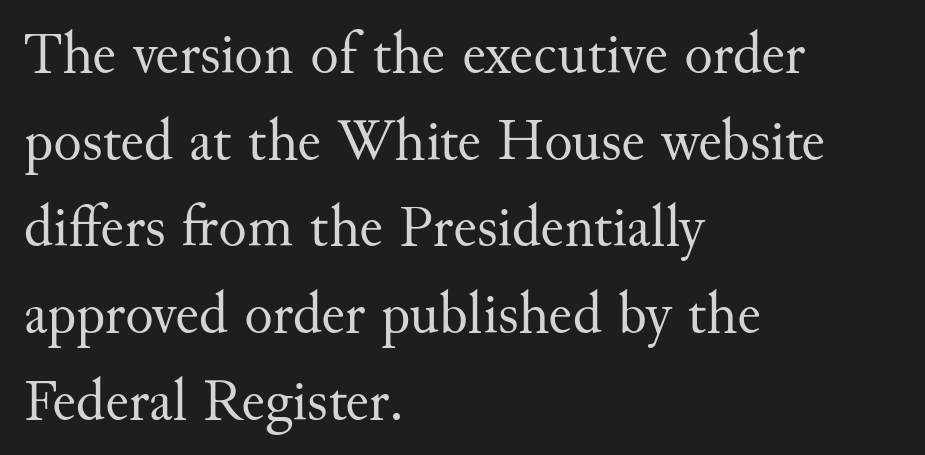
Small tapered or slab feet sit at the stroke ends, so this counts as serif. Proportional: the letters do not fall into vertical columns. Is the block centered? No — it sits flush against the left margin. Tall strokes in this sample are plumb rather than angled. Any mark beneath the type? The region is blank. The horizontal fit of the characters is conventional and even.
